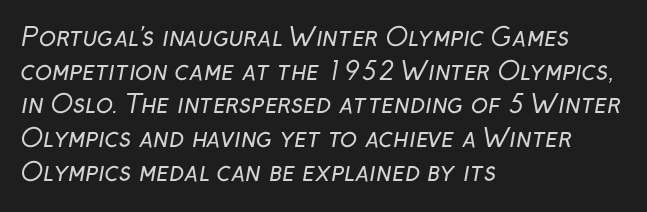
{"bold": "no", "underline": "no", "align": "left", "line_spacing": "normal", "line_spacing_ratio": 1.35, "letter_spacing": "normal", "letter_spacing_em": 0.0, "glyph_px": 25}
